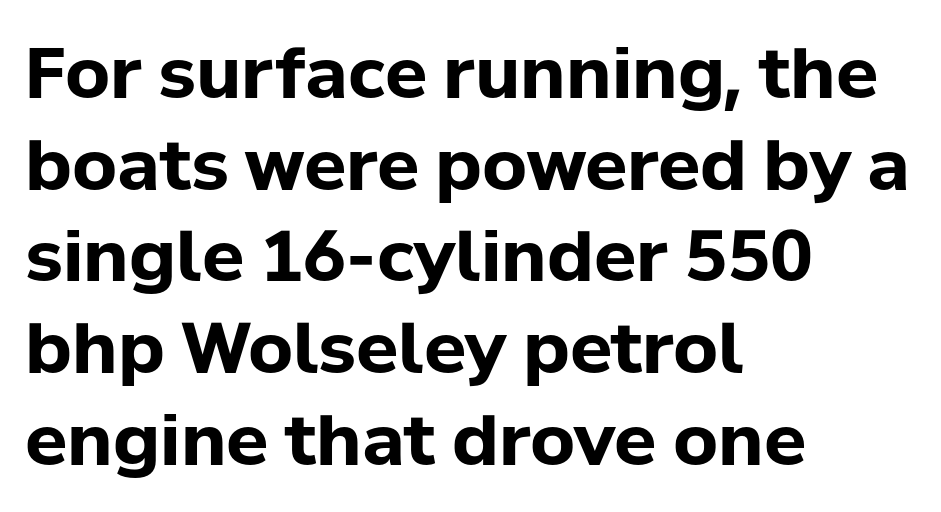
{"serif": "no", "italic": "no", "bold": "yes", "weight": "bold", "width": "normal", "stroke_contrast": "low", "x_height": "medium", "monospaced": "no", "underline": "no", "align": "left", "line_spacing": "normal", "line_spacing_ratio": 1.31, "letter_spacing": "normal", "letter_spacing_em": 0.0, "glyph_px": 70}
